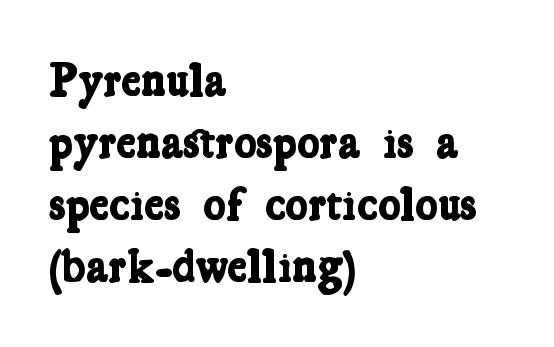
The image shows 47 px bold, condensed serif type; set left-aligned, normal line spacing (1.32x), normal letter spacing, not underlined; low stroke contrast and a medium x-height.
